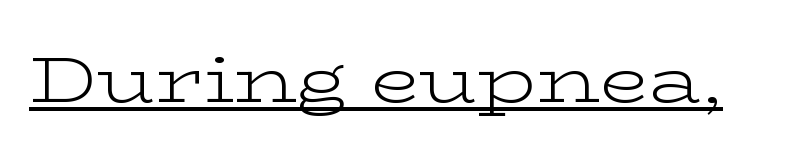
The image shows 64 px light, wide serif type, upright; set normal letter spacing, underlined; low stroke contrast and a medium x-height.
